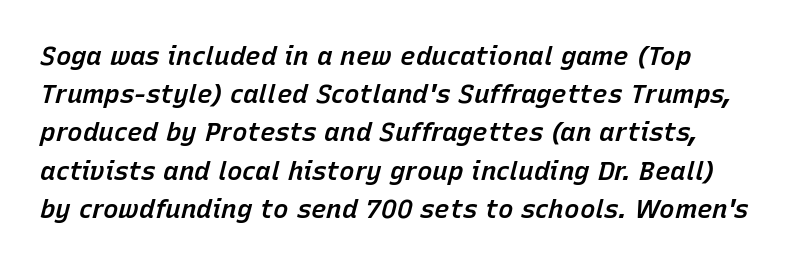
{"italic": "yes", "lean": "right", "slant_degrees": 15, "bold": "semi", "underline": "no", "line_spacing": "normal", "line_spacing_ratio": 1.47, "letter_spacing": "normal", "letter_spacing_em": 0.0, "glyph_px": 26}
